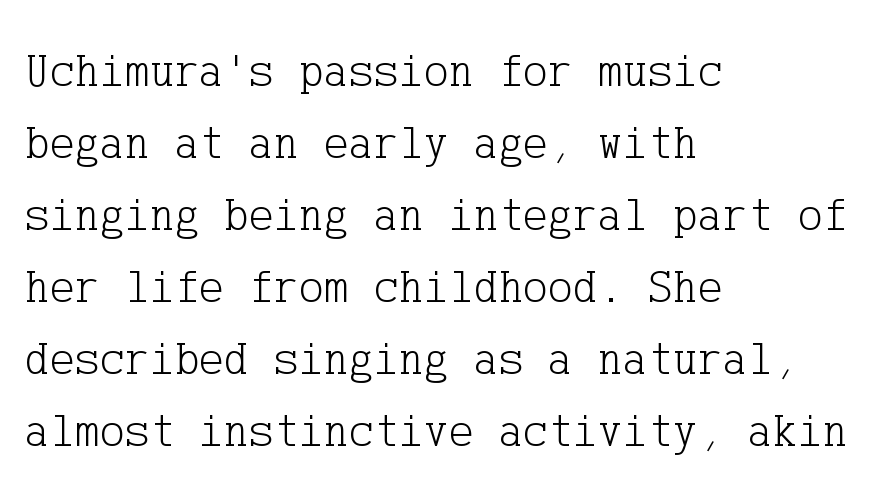
Regarding leading, the lines here are spaced in the standard way. The type family on display is of the serif kind. Each word holds together tightly as a unit, with standard inter-letter gaps. Left-aligned paragraph, ragged on the right. Does the lettering tilt? It doesn't — this is upright. No word sits above an underline.
